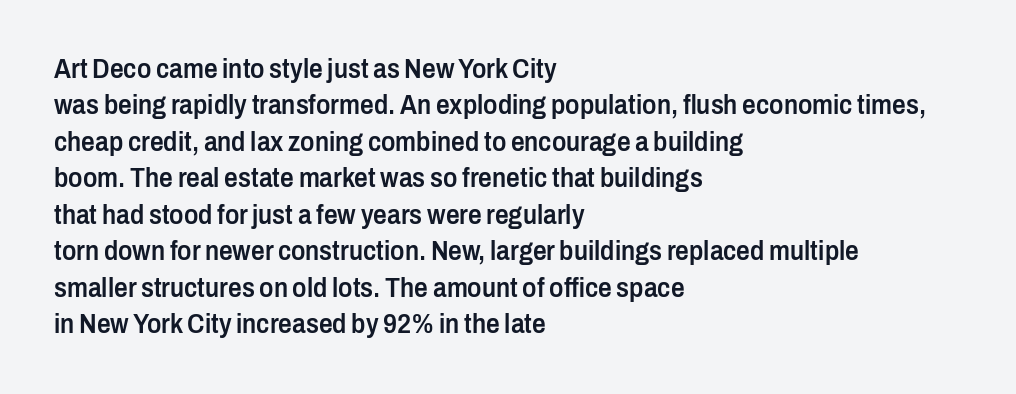
{"italic": "no", "bold": "semi", "underline": "no", "align": "left", "line_spacing": "normal", "line_spacing_ratio": 1.35, "letter_spacing": "normal", "letter_spacing_em": 0.0, "glyph_px": 27}
